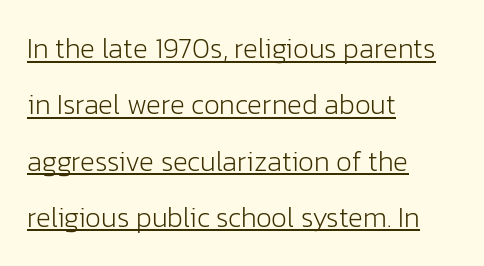
Q: Is the text bold? A: No.
Q: Is the text italic (slanted)? A: No, it is upright.
Q: Is the typeface a serif or a sans-serif typeface? A: Sans-serif.
Q: Is the text underlined? A: Yes.
Q: How is the paragraph aligned? A: Left-aligned.
Q: Is the spacing between letters normal or unusually wide? A: Normal.
Q: Is the spacing between lines tight, normal or loose? A: Loose.
Q: Width (condensed, normal, or wide)? A: Normal.
Q: Stroke contrast? A: Low.
Q: x-height? A: Medium.
Q: Monospaced? A: No.
